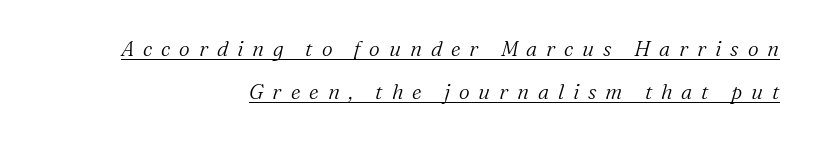
Right-aligned paragraph, ragged on the left. The passage shown is not bold in any degree. Students, observe: this is what heavily led, spacious text looks like. Notice how the stems are inclined rather than vertical — that's the hallmark of italics. The passage shown is underscored from start to finish. The passage shown has open, widely tracked lettering throughout.
